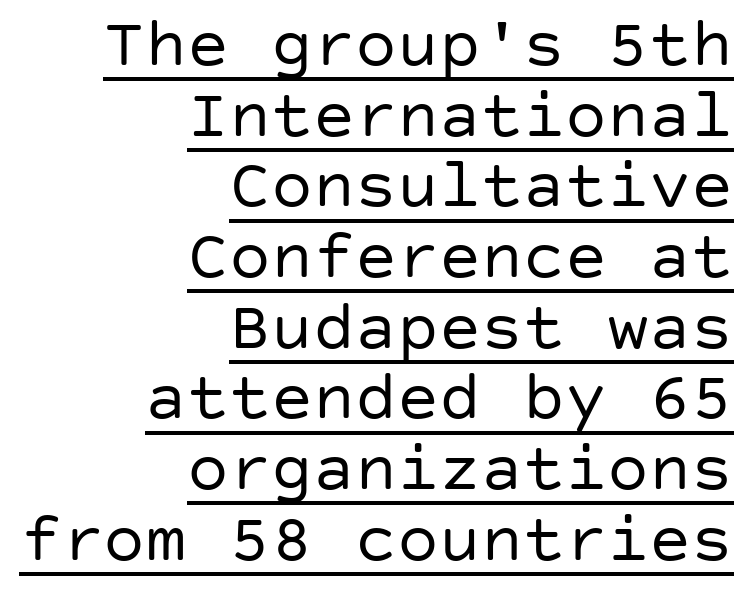
Q: Is the text bold? A: No.
Q: Is the text italic (slanted)? A: No, it is upright.
Q: Is the typeface a serif or a sans-serif typeface? A: Sans-serif.
Q: Is the text underlined? A: Yes.
Q: How is the paragraph aligned? A: Right-aligned.
Q: Is the spacing between letters normal or unusually wide? A: Normal.
Q: Is the spacing between lines tight, normal or loose? A: Tight.
Q: Width (condensed, normal, or wide)? A: Normal.
Q: Stroke contrast? A: Low.
Q: x-height? A: Large.
